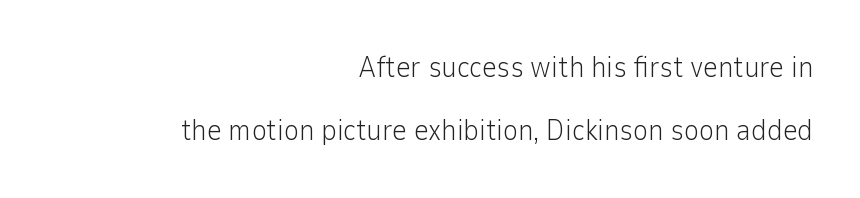
{"serif": "no", "italic": "no", "bold": "no", "weight": "light", "width": "normal", "stroke_contrast": "low", "x_height": "medium", "monospaced": "no", "underline": "no", "align": "right", "line_spacing": "loose", "line_spacing_ratio": 2.17, "letter_spacing": "normal", "letter_spacing_em": 0.0, "glyph_px": 29}
